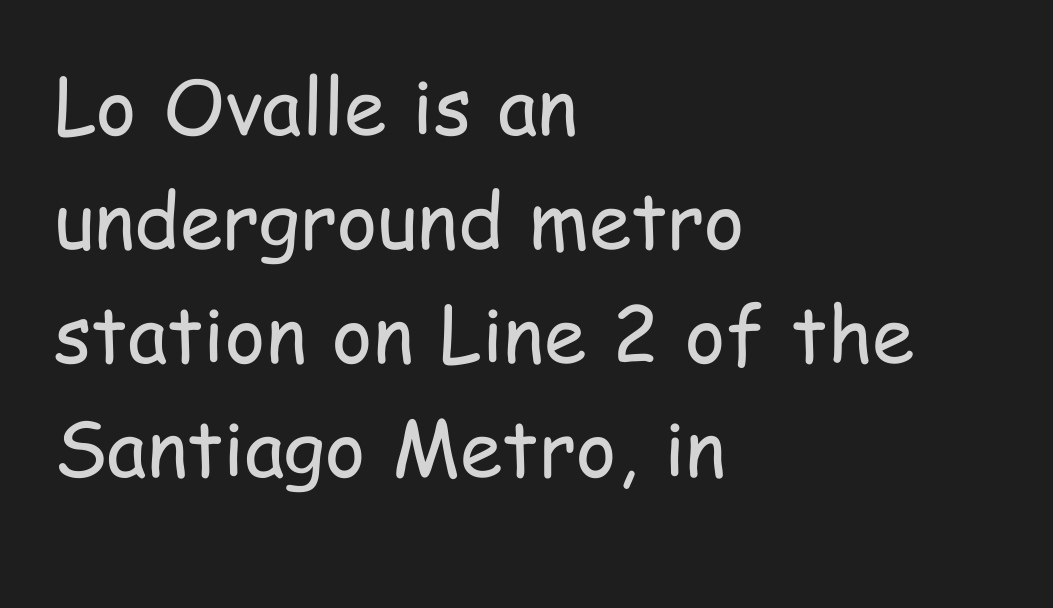
{"serif": "no", "italic": "no", "bold": "no", "weight": "regular", "width": "condensed", "stroke_contrast": "low", "x_height": "medium", "monospaced": "no", "underline": "no", "align": "left", "line_spacing": "normal", "line_spacing_ratio": 1.48, "letter_spacing": "normal", "letter_spacing_em": 0.0, "glyph_px": 77}
